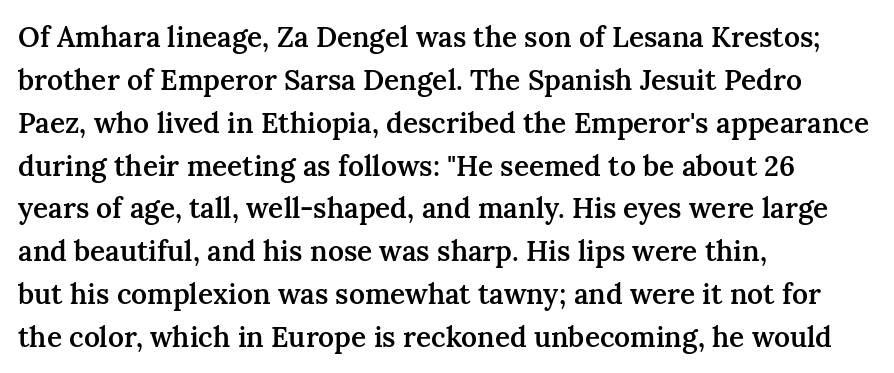
{"serif": "yes", "italic": "no", "bold": "semi", "weight": "semibold", "width": "normal", "stroke_contrast": "medium", "x_height": "medium", "monospaced": "no", "underline": "no", "align": "left", "line_spacing": "normal", "line_spacing_ratio": 1.53, "letter_spacing": "normal", "letter_spacing_em": 0.0, "glyph_px": 28}
